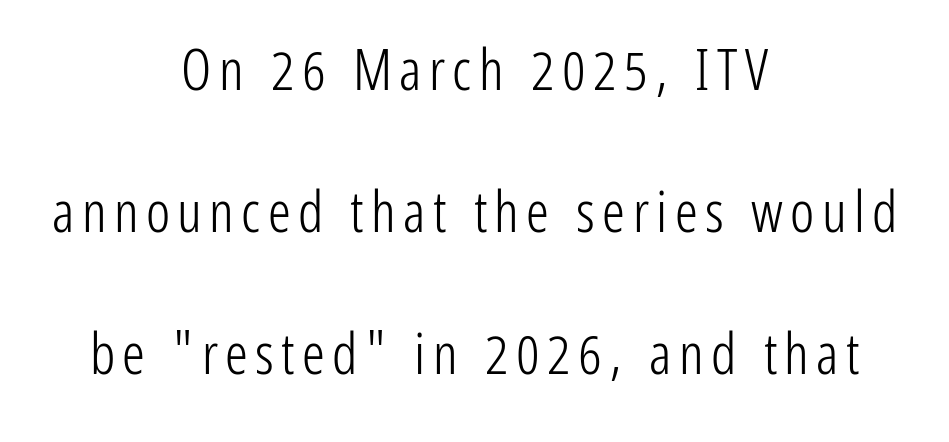
{"serif": "no", "italic": "no", "bold": "no", "weight": "light", "width": "condensed", "stroke_contrast": "low", "x_height": "medium", "monospaced": "no", "underline": "no", "align": "center", "line_spacing": "loose", "line_spacing_ratio": 2.49, "glyph_px": 57}
